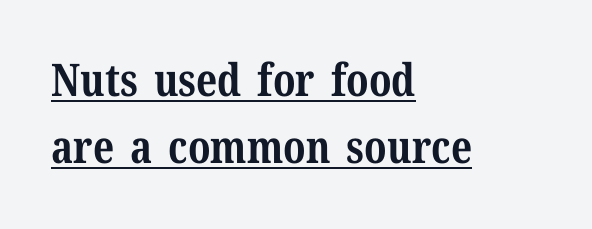
Q: Is the text bold? A: Yes.
Q: Is the text italic (slanted)? A: No, it is upright.
Q: Is the typeface a serif or a sans-serif typeface? A: Serif.
Q: Is the text underlined? A: Yes.
Q: How is the paragraph aligned? A: Left-aligned.
Q: Is the spacing between letters normal or unusually wide? A: Normal.
Q: Is the spacing between lines tight, normal or loose? A: Normal.
Q: Width (condensed, normal, or wide)? A: Normal.
Q: Stroke contrast? A: Medium.
Q: x-height? A: Medium.
Q: Monospaced? A: No.
